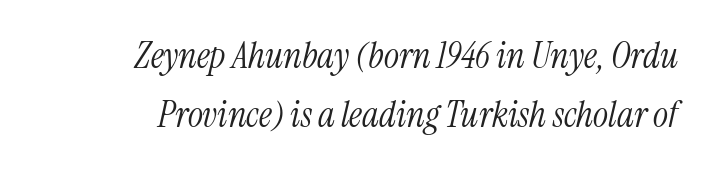
The line-height multiplier appears to be the usual default. Little horizontal feet cap the strokes, marking this as serif type. The compositor pushed each line to the right boundary. Emphasis-style slanted type is in use. The cut favours lightness, reaching ordinary text weight at its darkest. Varying glyph widths throughout — classic text-font behaviour.
